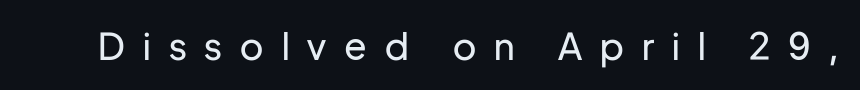
{"serif": "no", "italic": "no", "bold": "no", "weight": "regular", "width": "normal", "stroke_contrast": "low", "x_height": "medium", "monospaced": "no", "underline": "no", "letter_spacing": "wide", "letter_spacing_em": 0.49, "glyph_px": 37}
